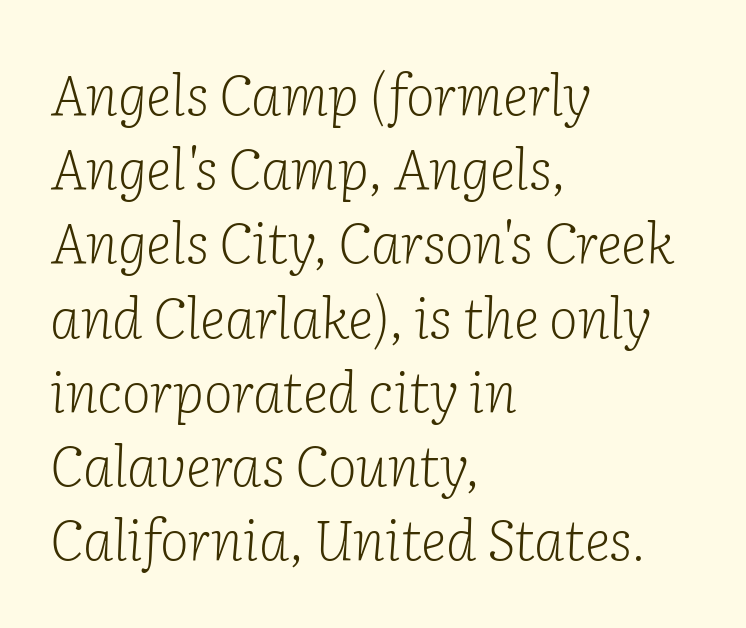
Q: Is the text bold? A: No.
Q: Is the text italic (slanted)? A: Yes, it leans right by about 2 degrees.
Q: Is the typeface a serif or a sans-serif typeface? A: Serif.
Q: Is the text underlined? A: No.
Q: How is the paragraph aligned? A: Left-aligned.
Q: Is the spacing between letters normal or unusually wide? A: Normal.
Q: Is the spacing between lines tight, normal or loose? A: Normal.
Q: Width (condensed, normal, or wide)? A: Normal.
Q: Stroke contrast? A: Low.
Q: x-height? A: Medium.
Q: Monospaced? A: No.
